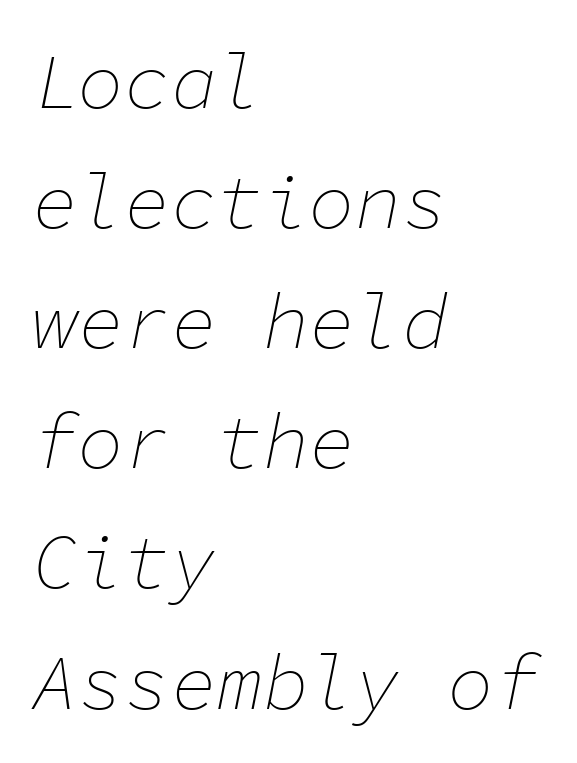
{"italic": "yes", "lean": "right", "slant_degrees": 11, "bold": "no", "weight": "thin", "width": "normal", "stroke_contrast": "low", "x_height": "medium", "monospaced": "yes", "underline": "no", "align": "left", "line_spacing": "normal", "line_spacing_ratio": 1.56, "letter_spacing": "normal", "letter_spacing_em": 0.0, "glyph_px": 77}
